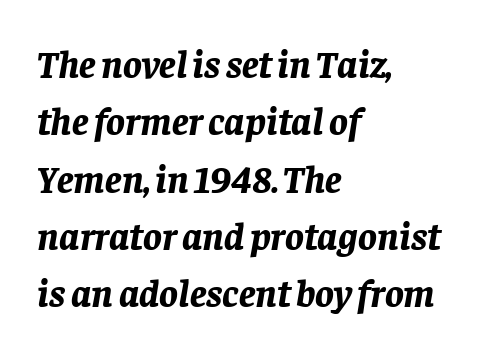
The rag falls on the right side of this text block. Slanted lettering throughout. Honestly, the row spacing looks completely unremarkable. Is this a fixed-width face? No — the glyphs have proportional, varying widths. The area under the type is left untouched.
